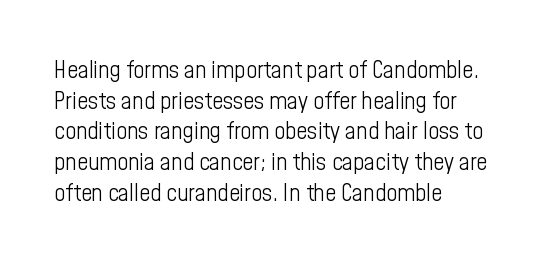
Is the type heavy? It reads as light-to-regular instead. Leftover space on each line is placed entirely after the last word. Characters follow at the spacing the type designer built in. The passage shown stacks its lines at a standard gap.
